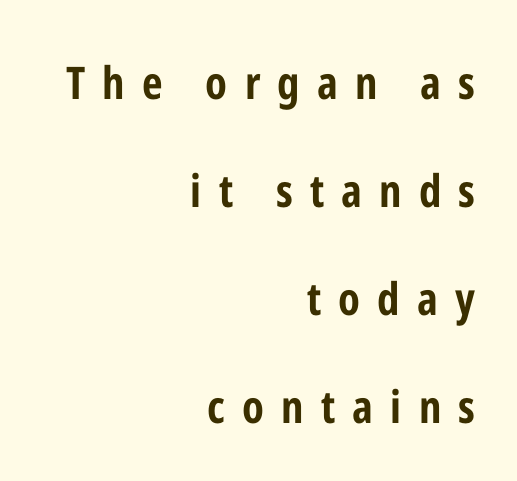
The image shows 45 px bold, condensed sans-serif type, upright; set right-aligned, loose line spacing (2.4x), unusually wide letter spacing (+0.38 em), not underlined; low stroke contrast and a medium x-height.
